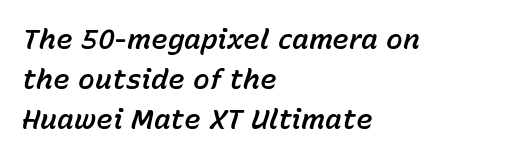
{"italic": "yes", "lean": "right", "slant_degrees": 15, "width": "normal", "stroke_contrast": "low", "x_height": "medium", "monospaced": "no", "underline": "no", "align": "left", "line_spacing": "normal", "line_spacing_ratio": 1.42, "letter_spacing": "normal", "letter_spacing_em": 0.0, "glyph_px": 28}
